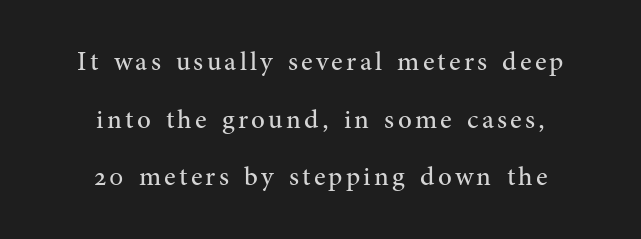
{"italic": "no", "bold": "no", "underline": "no", "align": "center", "line_spacing": "loose", "line_spacing_ratio": 2.13, "glyph_px": 27}
